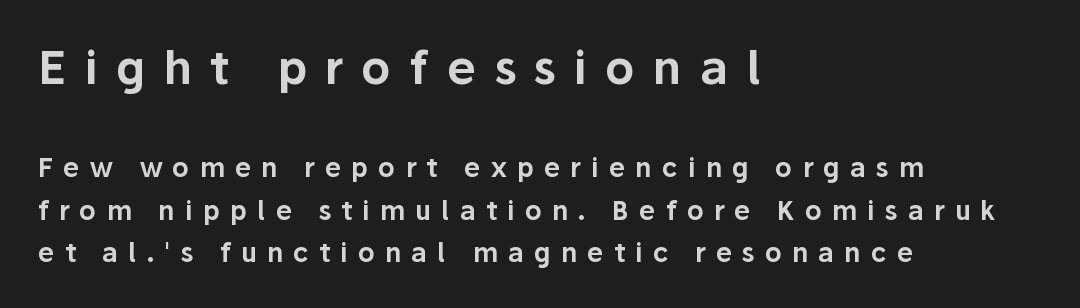
{"serif": "no", "italic": "no", "width": "normal", "stroke_contrast": "low", "x_height": "medium", "monospaced": "no", "underline": "no", "align": "left", "line_spacing": "normal", "line_spacing_ratio": 1.65, "letter_spacing": "wide", "letter_spacing_em": 0.39, "larger_block": "first", "size_ratio": 1.77, "glyph_px": 46}
